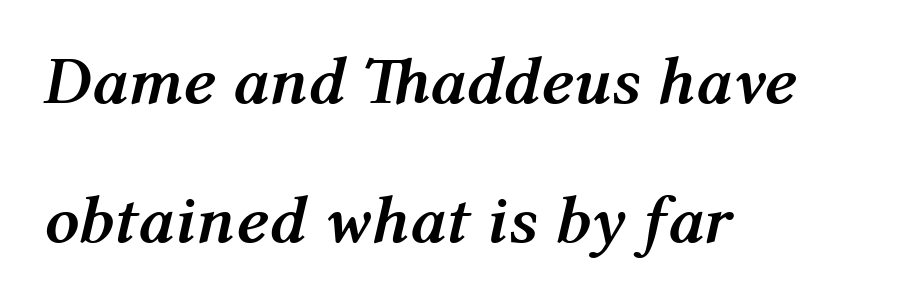
Look at the tracking — it's just the regular setting, nothing added. Spacing verdict: proportional, widths tailored to each character. Beneath every word, the page is bare. Does the weight exceed regular? Yes, all the way to bold.
